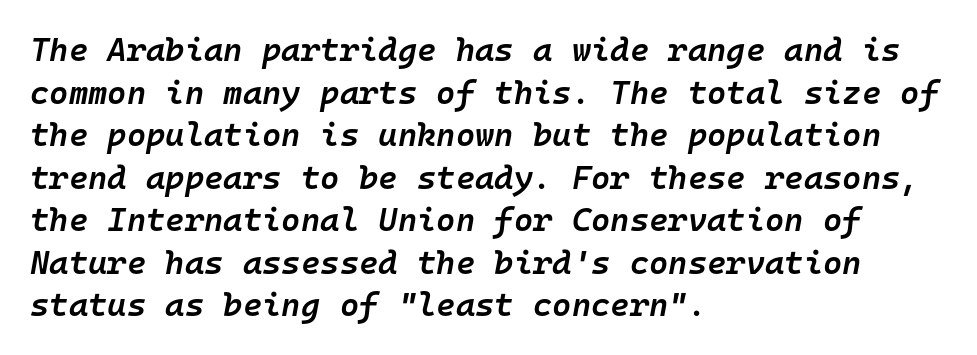
Quick note: italic. Tracking value appears to be zero — textbook default spacing. Typesetter's note: demi weight, one step under bold. Reading down the column, the eye jumps a familiar distance to each next line.
